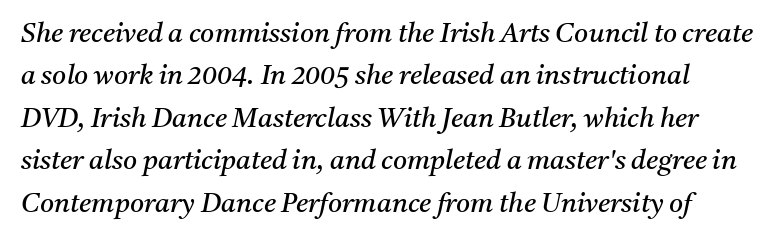
Q: Is the text bold? A: No.
Q: Is the text italic (slanted)? A: Yes, it leans right by about 11 degrees.
Q: Is the text underlined? A: No.
Q: Is the spacing between letters normal or unusually wide? A: Normal.
Q: Is the spacing between lines tight, normal or loose? A: Normal.
